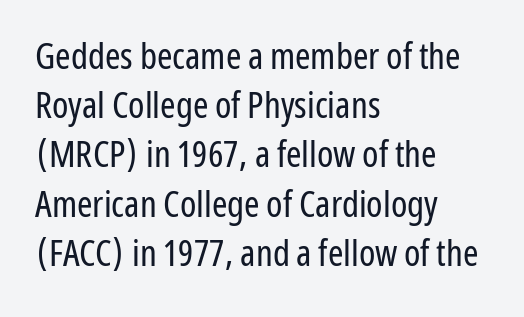
The glyphs in this specimen are sans serif. Descenders are the only things crossing below the line. Where is the straight margin? On the left. Think standard paragraph weight, or any step lighter than that. Every character sits straight up, as roman type does.
